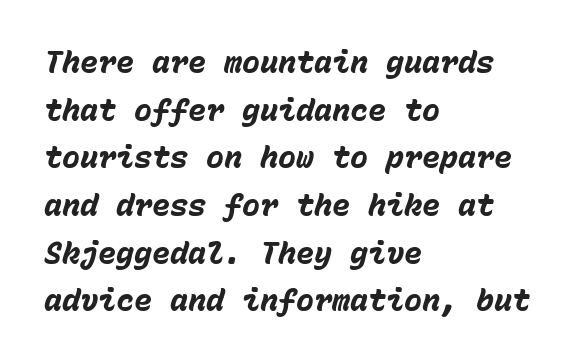
Standard letterfit; no display-style spreading of the glyphs. Note the uniform advance width — an 'i' takes as much space as an 'm'. Rows of type keep a routine distance in the vertical direction. Just letters on the line, the space beneath them empty.
